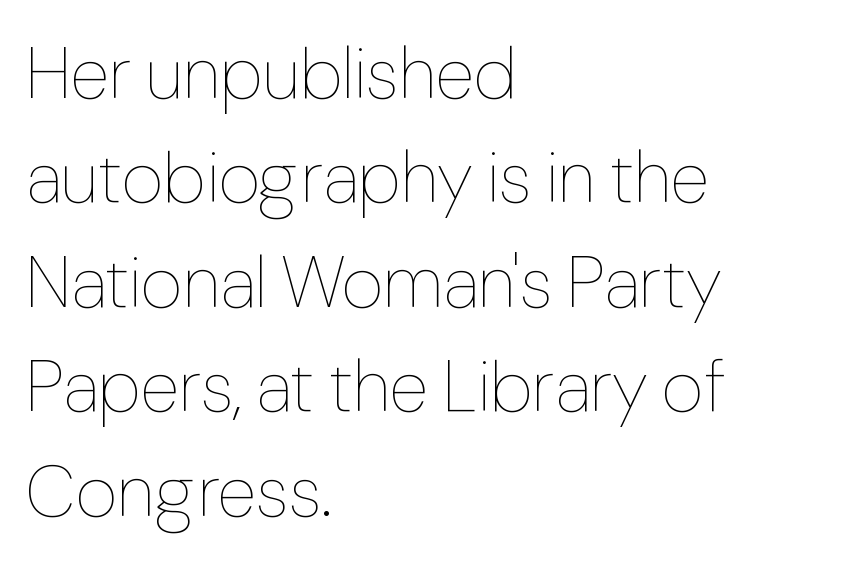
The letters advance in unequal steps, a hallmark of proportional type. The foot of each line stays bare and open. Honestly, the letter spacing is just normal — you wouldn't notice it. This sample uses an upright cut, with every glyph sitting square on the baseline. Stem width sits at or under what a default text font uses.
